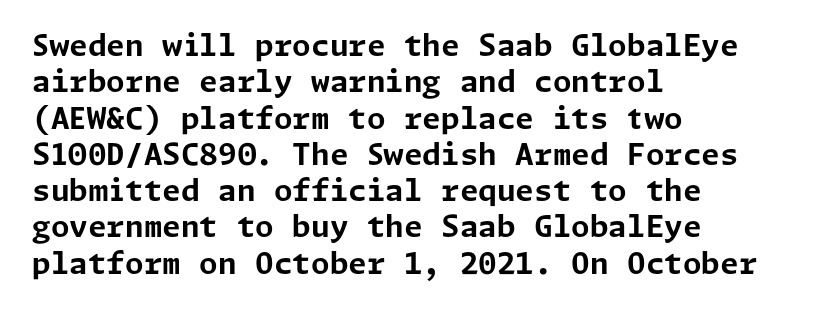
This rendering uses left alignment, leaving the right contour irregular. Students, note that the glyphs here touch the page at normal intervals. Tall strokes in this sample are plumb rather than angled. The glyphs in this specimen are sans serif. Summary of weight: heavy, a full bold. Each row of text sits above clean, open space.
